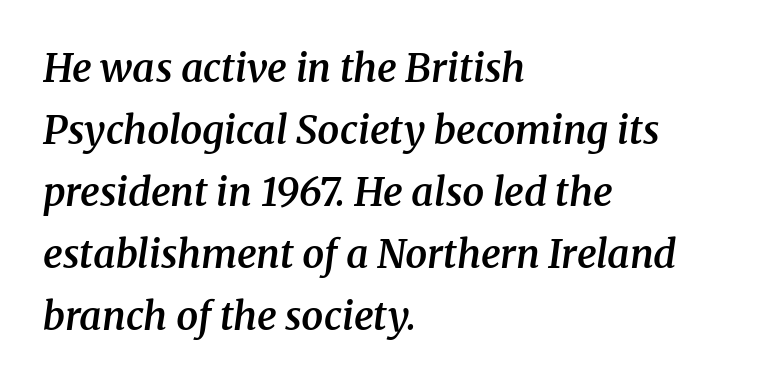
{"serif": "yes", "italic": "yes", "lean": "right", "slant_degrees": 8, "bold": "semi", "weight": "semibold", "width": "normal", "stroke_contrast": "medium", "x_height": "medium", "monospaced": "no", "underline": "no", "align": "left", "line_spacing": "normal", "line_spacing_ratio": 1.59, "letter_spacing": "normal", "letter_spacing_em": 0.0, "glyph_px": 39}
